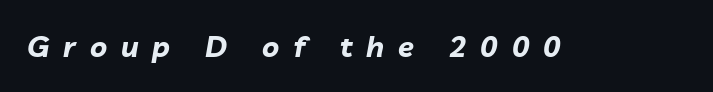
Tracking here is generous; glyphs stand well apart from one another. Notice how thick the strokes are: this is what a full bold looks like. Just letters on the line, the space beneath them empty. Note the varied advance widths — an 'i' is clearly narrower than an 'm'. Notice how the stems are inclined rather than vertical — that's the hallmark of italics.
